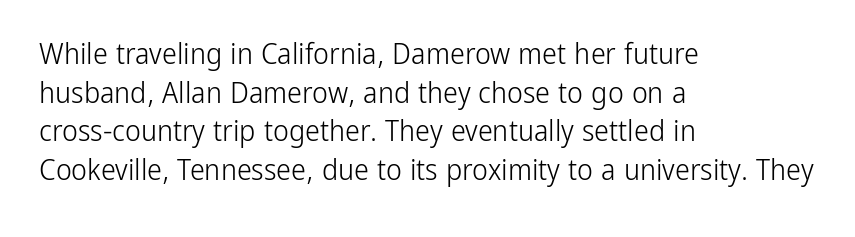
Inter-character spacing is left at the font's built-in metrics. Every row of glyphs begins at an identical x-position on the left. The strokes are not fattened; the text isn't bold. You could not count columns in this text — the font is proportionally spaced. Evenly set lines give the paragraph a standard silhouette. Underlining? Definitely not there.
